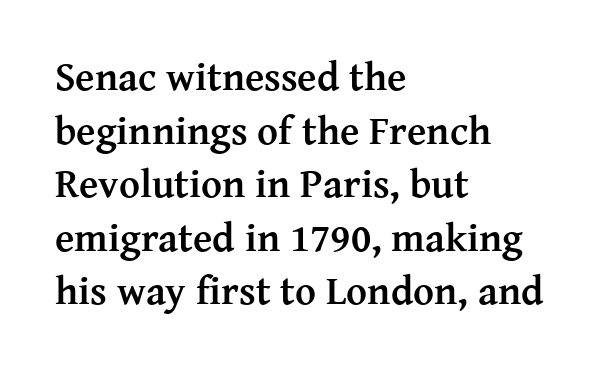
{"serif": "yes", "italic": "no", "bold": "yes", "weight": "semibold", "width": "normal", "stroke_contrast": "medium", "x_height": "medium", "monospaced": "no", "underline": "no", "align": "left", "line_spacing": "normal", "line_spacing_ratio": 1.34, "letter_spacing": "normal", "letter_spacing_em": 0.0, "glyph_px": 40}
